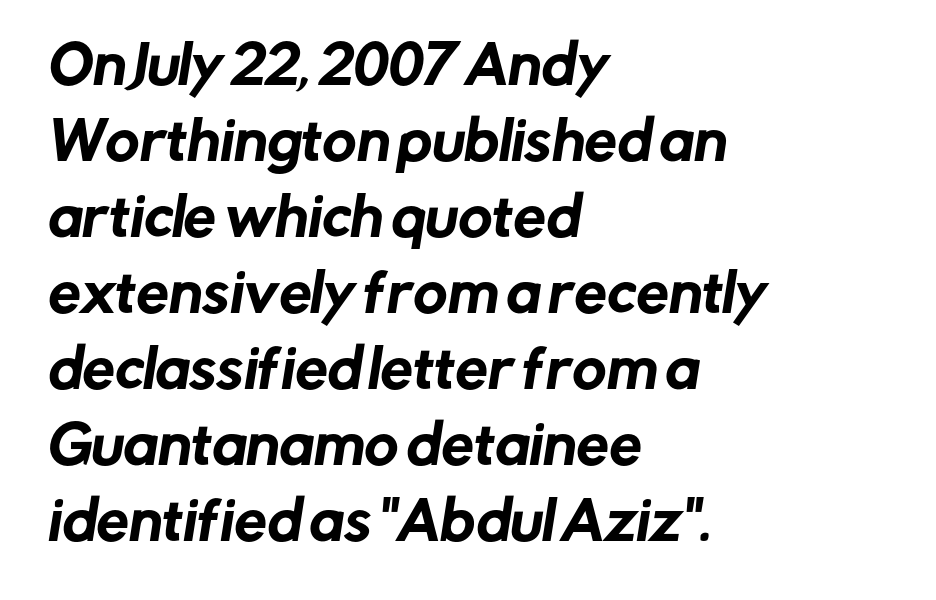
The image shows 52 px sans-serif type; set left-aligned, normal line spacing (1.46x), normal letter spacing, not underlined; low stroke contrast and a medium x-height.
